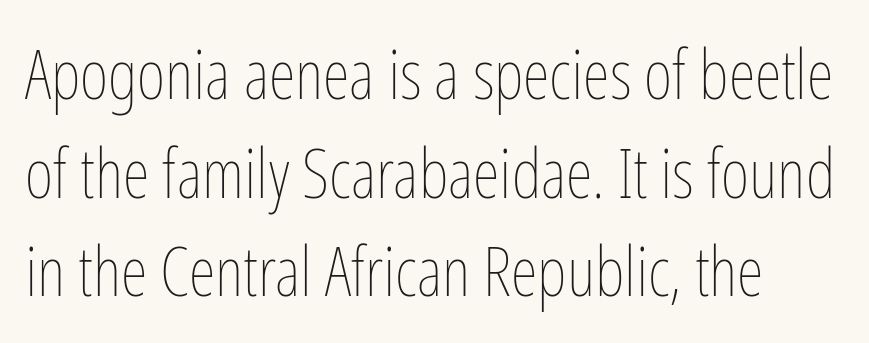
Q: Is the text bold? A: No.
Q: Is the text italic (slanted)? A: No, it is upright.
Q: Is the text underlined? A: No.
Q: Is the spacing between letters normal or unusually wide? A: Normal.
Q: Is the spacing between lines tight, normal or loose? A: Normal.
Q: Width (condensed, normal, or wide)? A: Condensed.
Q: Stroke contrast? A: Low.
Q: x-height? A: Medium.
Q: Monospaced? A: No.
